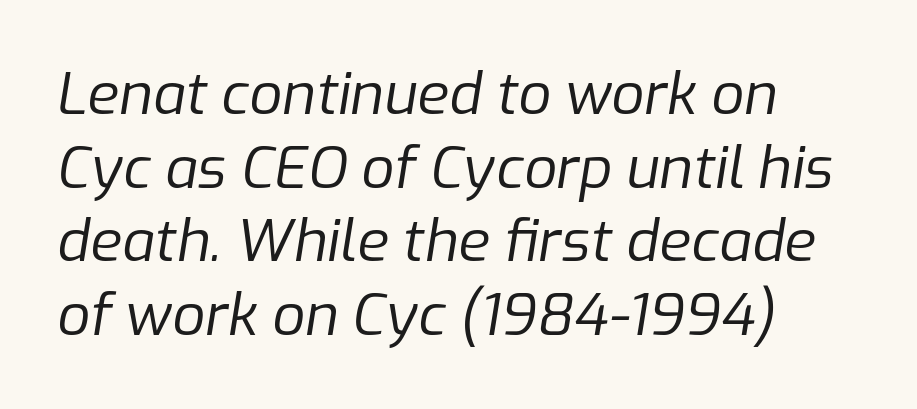
In terms of leading, this rendering sits right in the middle. Underline: absent. The rendering keeps characters at their native spacing. Is the stroke heavy? The answer is a plain regular-or-lighter. Typeset ragged right — the left edge is the straight one.
